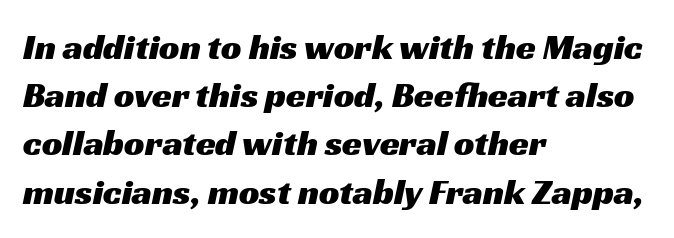
The passage shown is not underscored anywhere. If you drew a ruler down the left edge, every line would touch it. Examine the stroke ends and you'll find no serifs. The passage shown has conventional tracking throughout. Summary of vertical rhythm: regular, with standard interline spacing.
